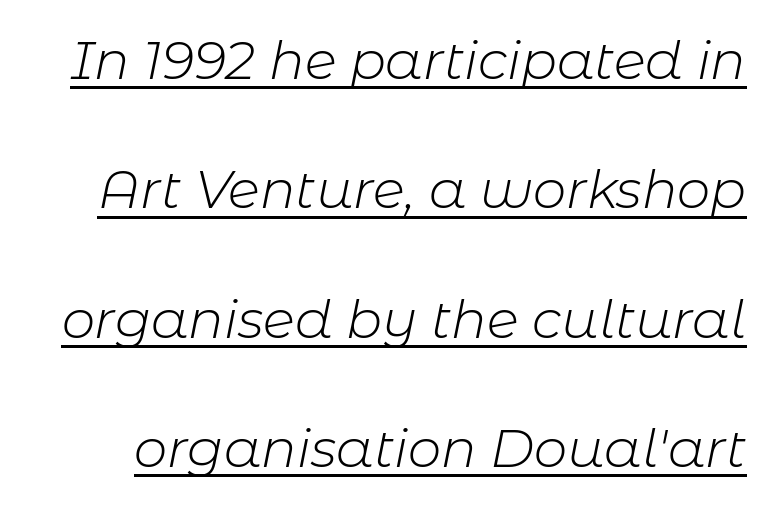
Letters have the restrained weight of plain body copy at most. The block of text is sparse from top to bottom, with ample space between rows. Designer's note — italics engaged. Nobody touched the tracking dial on this one.
